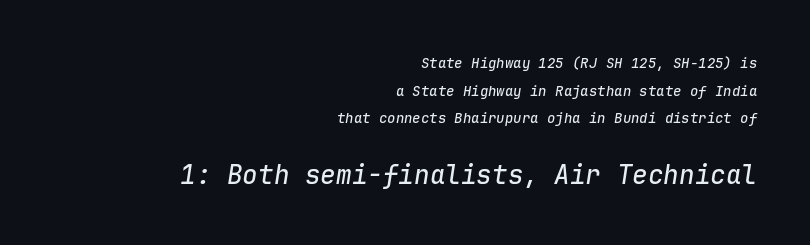
The image shows 26 px text type, italic (leaning right); set right-aligned, loose line spacing (1.97x), normal letter spacing, not underlined; the second (bottom) block is 1.86x larger.
